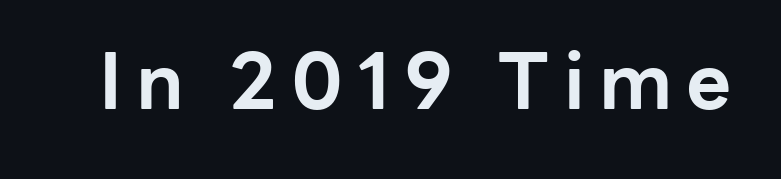
{"serif": "no", "italic": "no", "bold": "yes", "weight": "bold", "width": "normal", "stroke_contrast": "low", "x_height": "medium", "monospaced": "no", "underline": "no", "glyph_px": 78}
